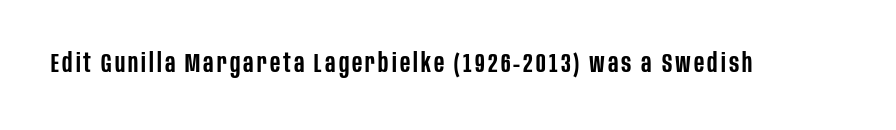
The image shows 26 px text type, upright; set not underlined.
